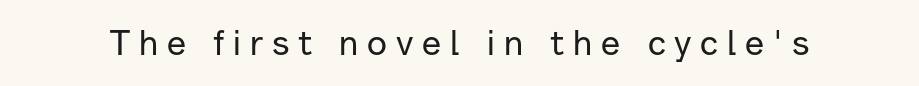
{"serif": "no", "italic": "no", "width": "normal", "stroke_contrast": "low", "x_height": "medium", "monospaced": "no", "underline": "no", "letter_spacing": "wide", "letter_spacing_em": 0.25, "glyph_px": 35}
